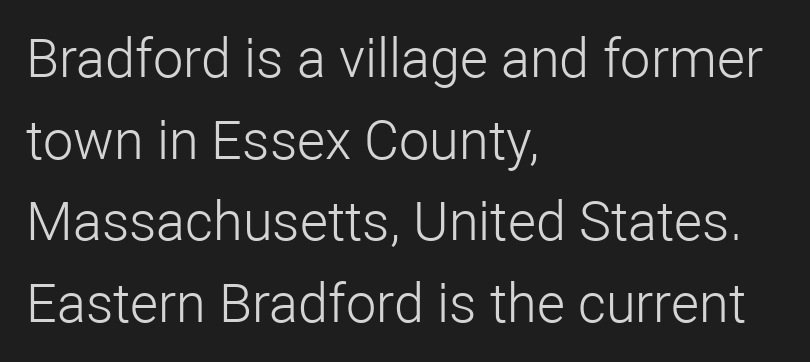
Stroke thickness stays within the range of a standard reading face or lighter. If you measured baseline to baseline, you'd find a middling distance. The glyphs in this specimen are sans serif. Default kerning and tracking; the words read as compact shapes. When letters stand straight like this, we call the style roman or upright.
